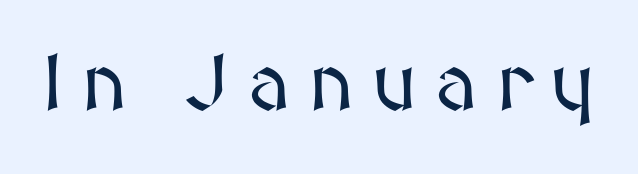
Q: Is the text italic (slanted)? A: No, it is upright.
Q: Is the text underlined? A: No.
Q: Is the spacing between letters normal or unusually wide? A: Unusually wide.
Q: Width (condensed, normal, or wide)? A: Normal.
Q: Stroke contrast? A: Medium.
Q: x-height? A: Medium.
Q: Monospaced? A: No.
